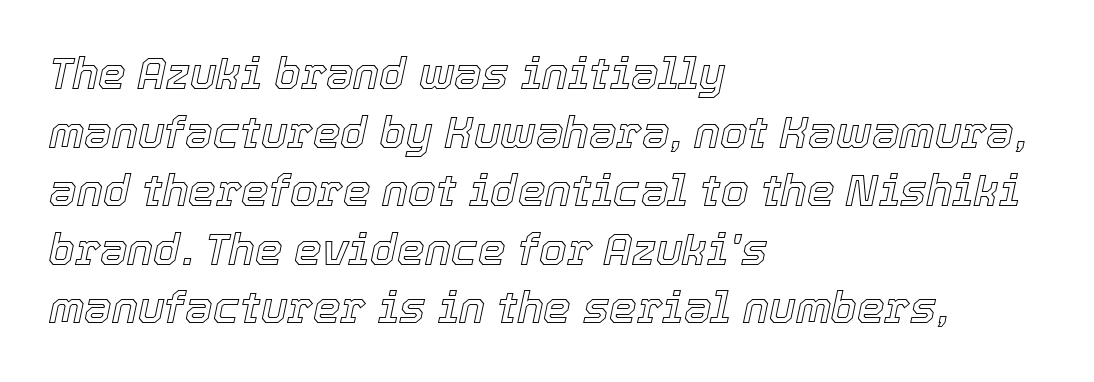
Q: Is the text italic (slanted)? A: Yes, it leans right by about 12 degrees.
Q: Is the text underlined? A: No.
Q: How is the paragraph aligned? A: Left-aligned.
Q: Is the spacing between letters normal or unusually wide? A: Normal.
Q: Is the spacing between lines tight, normal or loose? A: Normal.
Q: Width (condensed, normal, or wide)? A: Normal.
Q: x-height? A: Medium.
Q: Monospaced? A: No.
